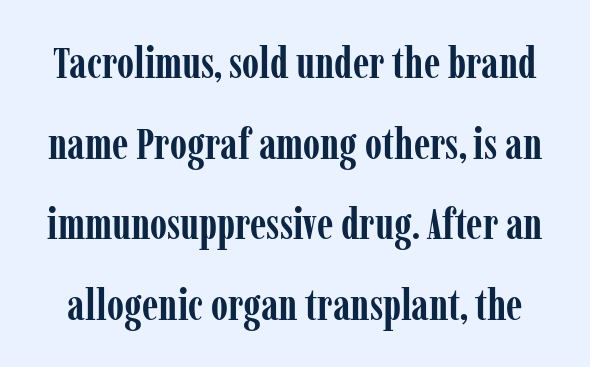
Q: Is the text bold? A: Yes.
Q: Is the text italic (slanted)? A: No, it is upright.
Q: Is the typeface a serif or a sans-serif typeface? A: Serif.
Q: Is the text underlined? A: No.
Q: Is the spacing between letters normal or unusually wide? A: Normal.
Q: Width (condensed, normal, or wide)? A: Condensed.
Q: Stroke contrast? A: Low.
Q: x-height? A: Medium.
Q: Monospaced? A: No.
